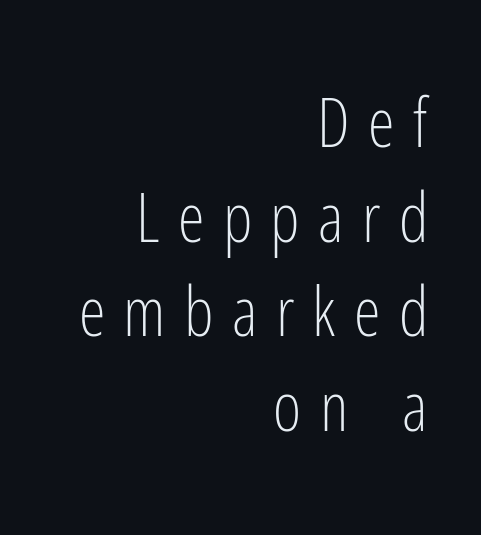
{"serif": "no", "italic": "no", "bold": "no", "weight": "light", "width": "condensed", "stroke_contrast": "low", "x_height": "medium", "monospaced": "no", "underline": "no", "align": "right", "line_spacing": "normal", "line_spacing_ratio": 1.39, "letter_spacing": "wide", "letter_spacing_em": 0.27, "glyph_px": 68}
